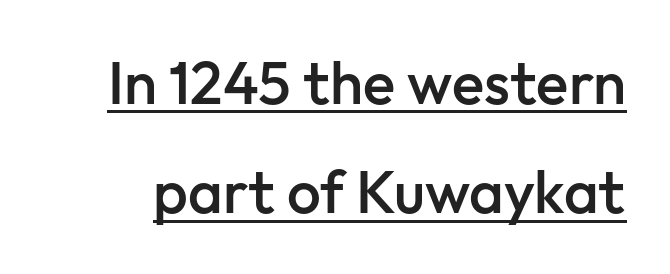
The image shows 60 px semibold sans-serif type, upright; set line spacing 1.82x, normal letter spacing, underlined; low stroke contrast and a medium x-height.
